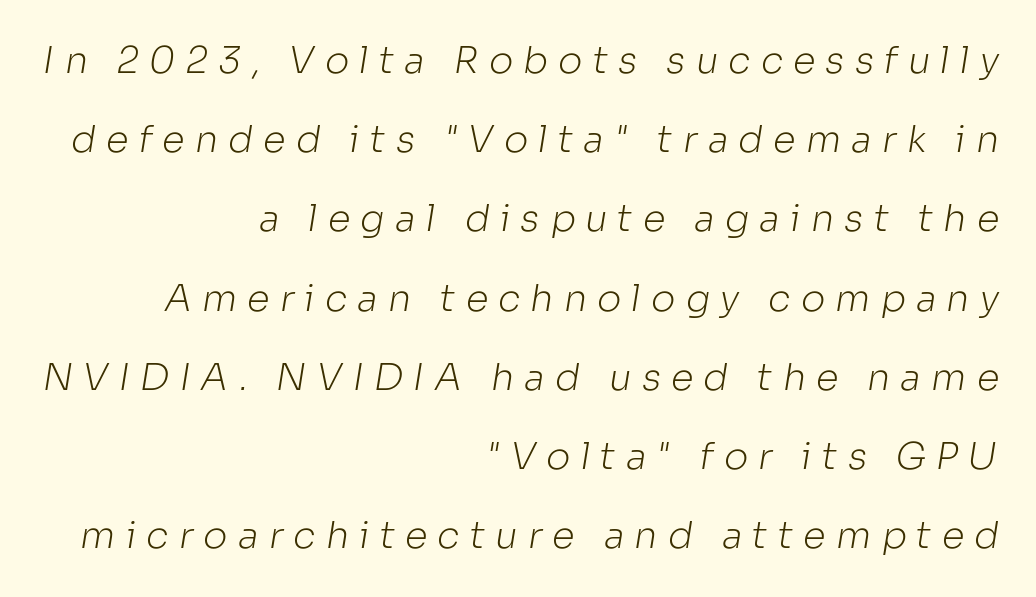
{"serif": "no", "bold": "no", "weight": "light", "width": "normal", "stroke_contrast": "low", "x_height": "medium", "monospaced": "no", "underline": "no", "align": "right", "line_spacing": "loose", "line_spacing_ratio": 2.14, "letter_spacing": "wide", "letter_spacing_em": 0.27, "glyph_px": 37}
